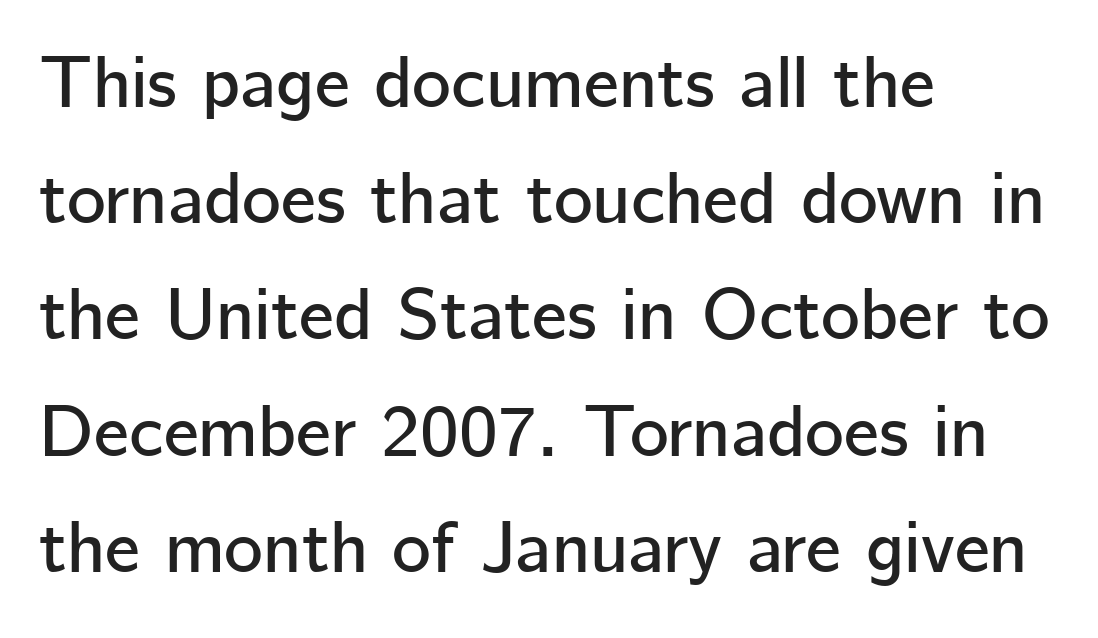
{"serif": "no", "italic": "no", "width": "normal", "stroke_contrast": "low", "x_height": "medium", "monospaced": "no", "underline": "no", "align": "left", "line_spacing": "normal", "line_spacing_ratio": 1.57, "letter_spacing": "normal", "letter_spacing_em": 0.0, "glyph_px": 74}
